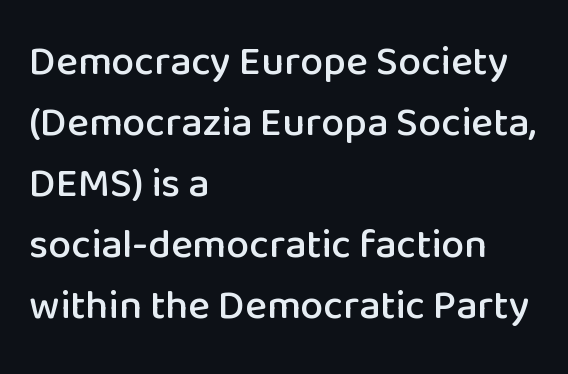
The image shows 41 px sans-serif type, upright; set left-aligned, normal line spacing (1.49x), normal letter spacing, not underlined; low stroke contrast and a medium x-height.
